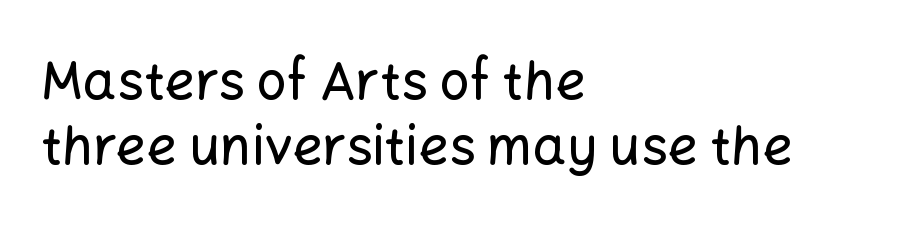
The image shows 53 px sans-serif type, upright; set left-aligned, line spacing 1.22x, normal letter spacing, not underlined; low stroke contrast and a medium x-height.
